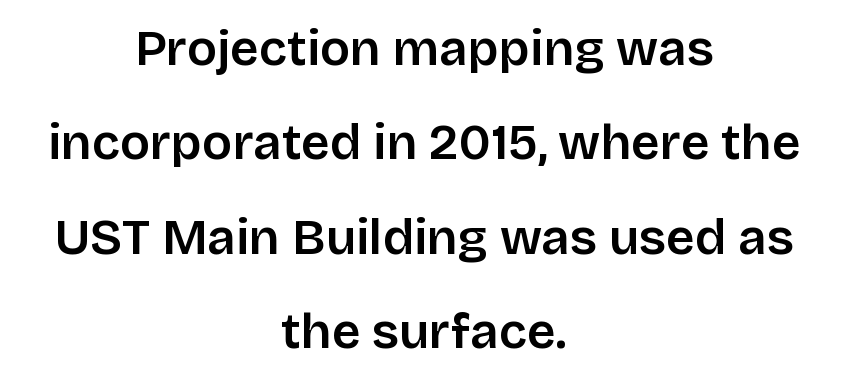
Upright lettering throughout. Look at the tracking — it's just the regular setting, nothing added. These lines are rendered in a variable-pitch font. These lines carry some extra weight — a demibold, not a full bold. Neither beginnings nor endings align; midpoints do. Decoration check: the copy has no underline.
